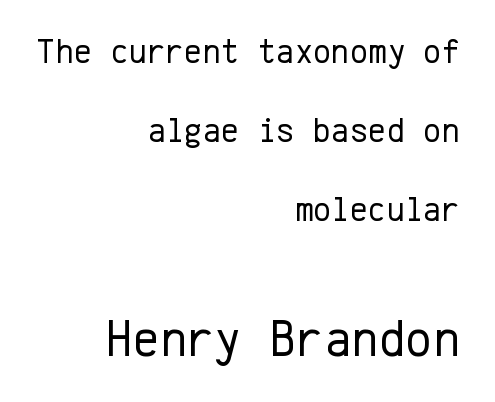
Q: Is the text bold? A: No.
Q: Is the text italic (slanted)? A: No, it is upright.
Q: Is the typeface a serif or a sans-serif typeface? A: Sans-serif.
Q: Is the text underlined? A: No.
Q: How is the paragraph aligned? A: Right-aligned.
Q: Is the spacing between letters normal or unusually wide? A: Normal.
Q: Is the spacing between lines tight, normal or loose? A: Loose.
Q: Which block of text is set in a larger size, the first (top) or the second (bottom)? A: The second (bottom) one.
Q: Width (condensed, normal, or wide)? A: Normal.
Q: Stroke contrast? A: Low.
Q: x-height? A: Medium.
Q: Monospaced? A: Yes.
